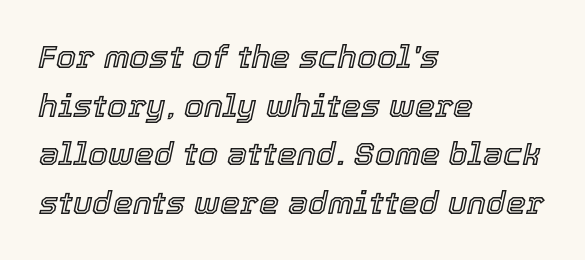
Any mark beneath the type? The region is blank. The axis of the letterforms is tilted away from vertical. The rows are spaced the way most documents space them. Here the designer chose a conventional face with non-uniform glyph widths. The lines in this sample share a left origin and differ only in where they stop.
